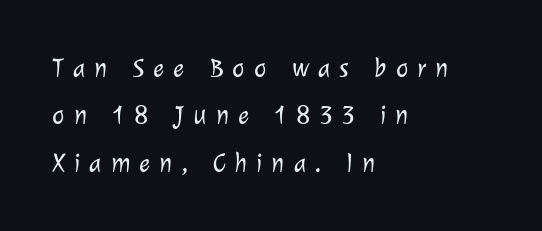
The horizontal fit of the characters is loose and conspicuously gappy. The text block is weighted toward the left margin, trailing off unevenly rightward. No chunkiness to these letters — they're not bold. Just letters on the line, the space beneath them empty.
